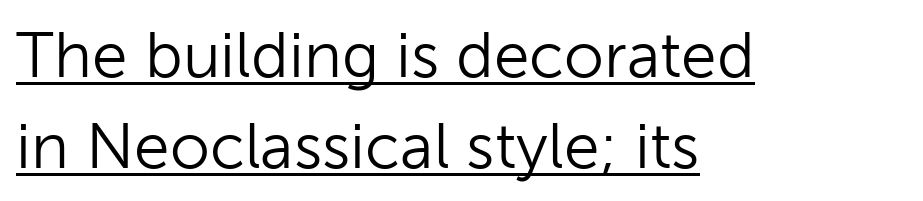
Compared with typical body copy, the letter spacing here is the same. Weight: not bold — regular or lighter. Whoever set this chose a conventional vertical rhythm. Underline: present.
